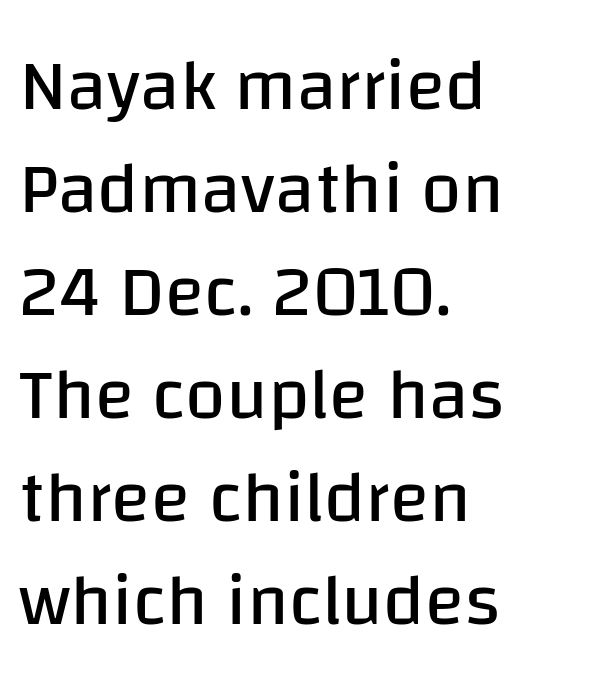
{"serif": "no", "italic": "no", "bold": "no", "weight": "regular", "width": "normal", "stroke_contrast": "low", "x_height": "large", "monospaced": "no", "underline": "no", "align": "left", "line_spacing": "normal", "line_spacing_ratio": 1.41, "letter_spacing": "normal", "letter_spacing_em": 0.0, "glyph_px": 73}
